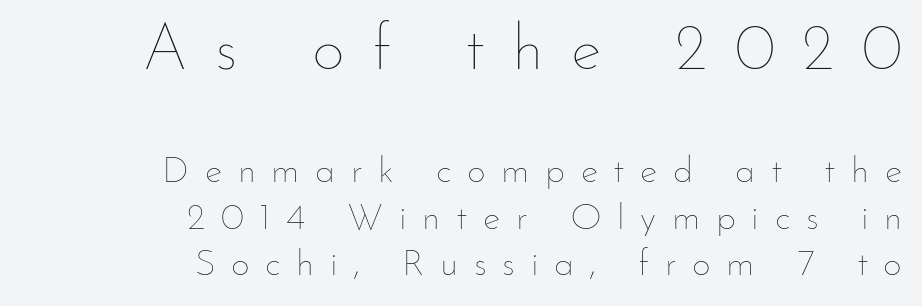
The image shows 65 px thin type, upright; set right-aligned, normal line spacing (1.26x), unusually wide letter spacing (+0.42 em), not underlined; the first (top) block is 1.76x larger; low stroke contrast and a small x-height.
